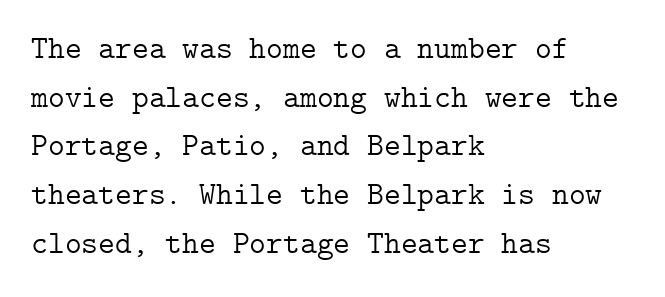
{"serif": "yes", "italic": "no", "bold": "no", "weight": "light", "width": "normal", "stroke_contrast": "low", "x_height": "medium", "underline": "no", "align": "left", "line_spacing": "normal", "line_spacing_ratio": 1.52, "letter_spacing": "normal", "letter_spacing_em": 0.0, "glyph_px": 32}
